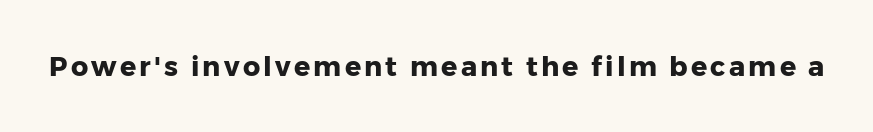
Q: Is the text bold? A: Yes.
Q: Is the text italic (slanted)? A: No, it is upright.
Q: Is the text underlined? A: No.
